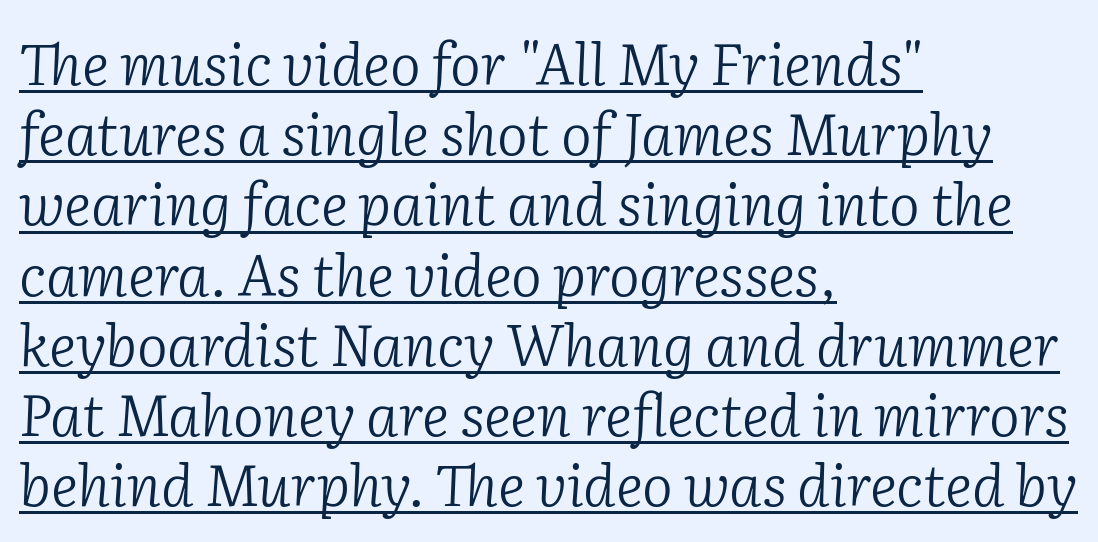
Q: Is the text bold? A: No.
Q: Is the text italic (slanted)? A: Yes, it leans right by about 2 degrees.
Q: Is the typeface a serif or a sans-serif typeface? A: Serif.
Q: Is the text underlined? A: Yes.
Q: How is the paragraph aligned? A: Left-aligned.
Q: Is the spacing between letters normal or unusually wide? A: Normal.
Q: Width (condensed, normal, or wide)? A: Normal.
Q: Stroke contrast? A: Low.
Q: x-height? A: Medium.
Q: Monospaced? A: No.
